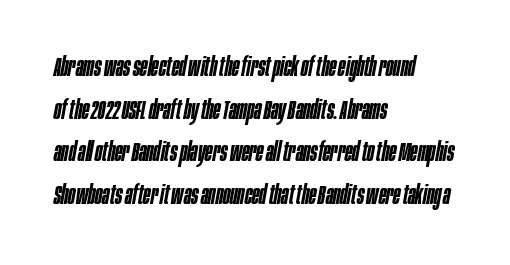
The image shows 27 px text type, italic (leaning right); set left-aligned, normal line spacing (1.58x), normal letter spacing, not underlined.
